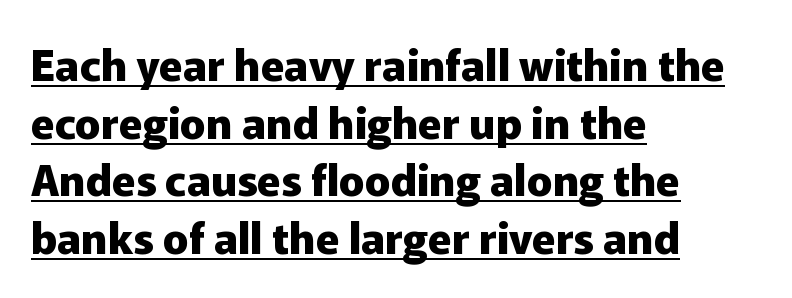
{"serif": "no", "italic": "no", "bold": "yes", "weight": "heavy", "width": "normal", "stroke_contrast": "low", "x_height": "medium", "monospaced": "no", "underline": "yes", "align": "left", "line_spacing": "normal", "line_spacing_ratio": 1.34, "letter_spacing": "normal", "letter_spacing_em": 0.0, "glyph_px": 43}
